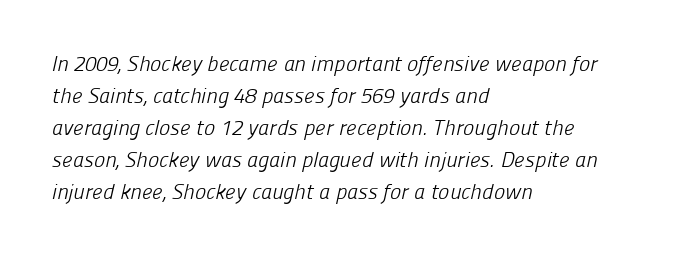
{"bold": "no", "underline": "no", "align": "left", "line_spacing": "normal", "line_spacing_ratio": 1.52, "letter_spacing": "normal", "letter_spacing_em": 0.0, "glyph_px": 21}
